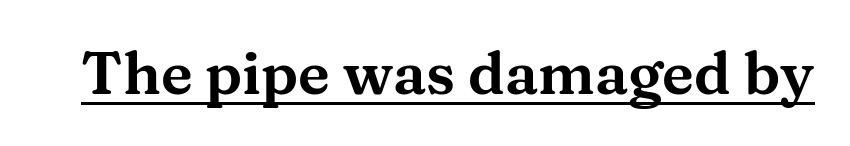
The image shows 59 px wide serif type, upright; set normal letter spacing, underlined; medium stroke contrast and a medium x-height.
